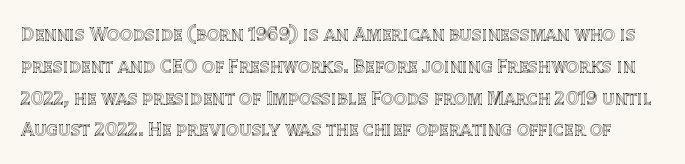
The image shows 20 px text type, upright; set normal line spacing (1.59x), normal letter spacing, not underlined.
